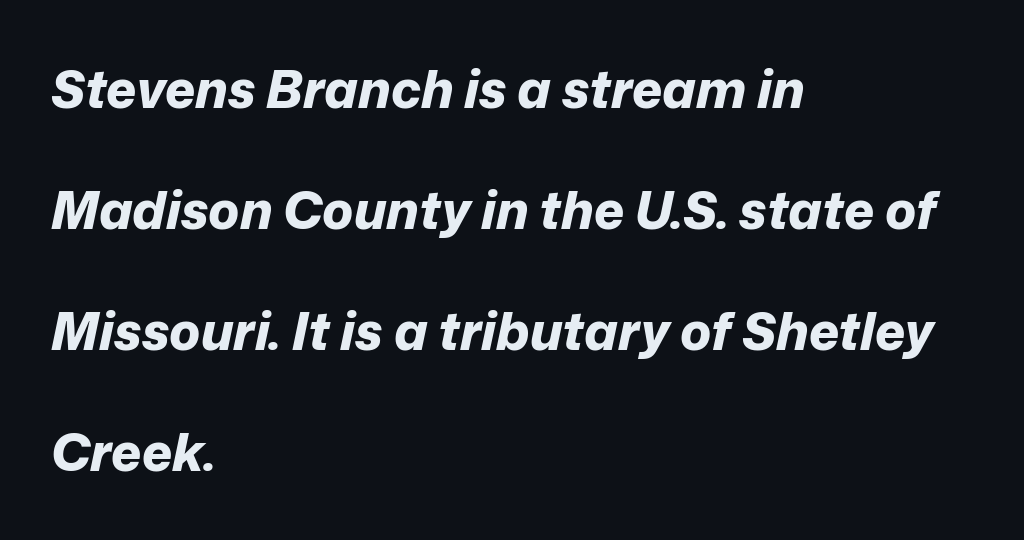
Q: Is the text bold? A: Yes.
Q: Is the text italic (slanted)? A: Yes, it leans right by about 12 degrees.
Q: Is the text underlined? A: No.
Q: How is the paragraph aligned? A: Left-aligned.
Q: Is the spacing between letters normal or unusually wide? A: Normal.
Q: Is the spacing between lines tight, normal or loose? A: Loose.
Q: Width (condensed, normal, or wide)? A: Normal.
Q: Stroke contrast? A: Low.
Q: x-height? A: Medium.
Q: Monospaced? A: No.
